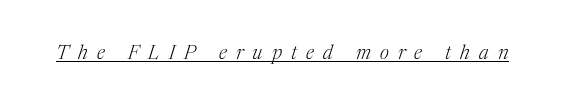
Q: Is the text bold? A: No.
Q: Is the text italic (slanted)? A: Yes, it leans right by about 17 degrees.
Q: Is the text underlined? A: Yes.
Q: Is the spacing between letters normal or unusually wide? A: Unusually wide.
